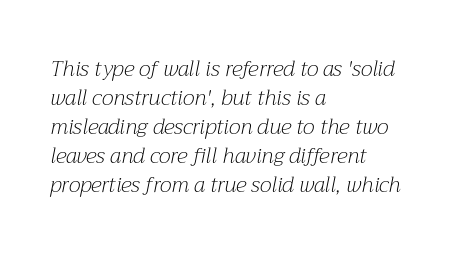
The image shows 21 px text type, italic (leaning right); set left-aligned, normal line spacing (1.38x), normal letter spacing, not underlined.
